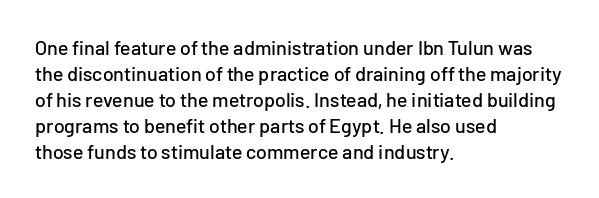
The letterforms sit shoulder to shoulder at normal distance. The lines in this sample share a left origin and differ only in where they stop. Lines of text with bare space underneath. This sample keeps an unexceptional amount of space between lines. Upright lettering throughout.
